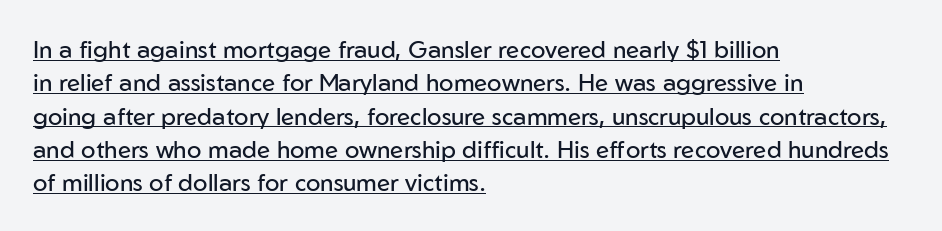
The image shows 24 px text type, upright; set left-aligned, normal line spacing (1.39x), normal letter spacing, underlined.
